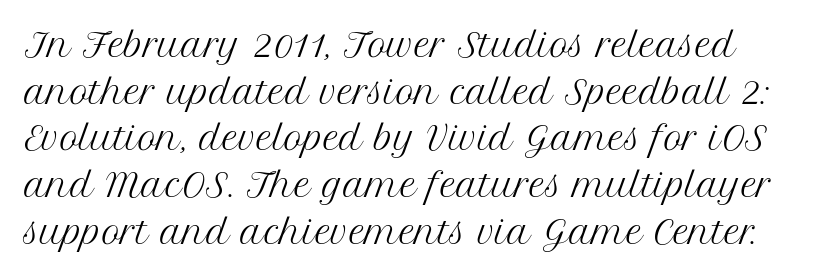
The font sits on the lighter half of the weight spectrum, regular included. One glance says typical: line gaps are just what's usual. The glyphs are unaccompanied by any horizontal stroke below them. Characters follow at the spacing the type designer built in.
